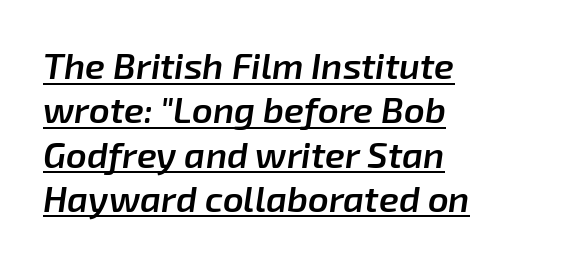
Q: Is the text bold? A: Semi-bold.
Q: Is the text italic (slanted)? A: Yes, it leans right by about 8 degrees.
Q: Is the text underlined? A: Yes.
Q: How is the paragraph aligned? A: Left-aligned.
Q: Is the spacing between letters normal or unusually wide? A: Normal.
Q: Width (condensed, normal, or wide)? A: Normal.
Q: Stroke contrast? A: Low.
Q: x-height? A: Medium.
Q: Monospaced? A: No.
